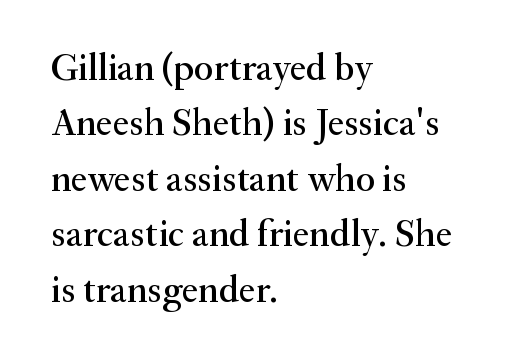
Q: Is the text italic (slanted)? A: No, it is upright.
Q: Is the typeface a serif or a sans-serif typeface? A: Serif.
Q: Is the text underlined? A: No.
Q: How is the paragraph aligned? A: Left-aligned.
Q: Is the spacing between letters normal or unusually wide? A: Normal.
Q: Is the spacing between lines tight, normal or loose? A: Normal.
Q: Width (condensed, normal, or wide)? A: Normal.
Q: Stroke contrast? A: Medium.
Q: x-height? A: Small.
Q: Monospaced? A: No.
